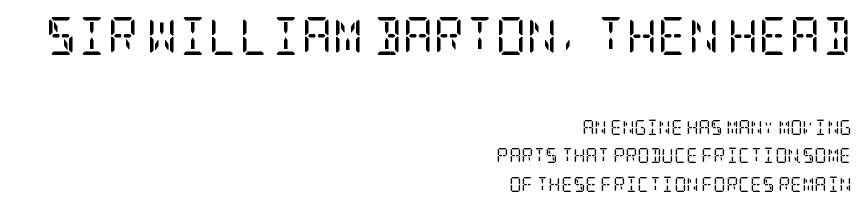
Q: Is the text bold? A: No.
Q: Is the text italic (slanted)? A: No, it is upright.
Q: Is the typeface a serif or a sans-serif typeface? A: Serif.
Q: Is the text underlined? A: No.
Q: How is the paragraph aligned? A: Right-aligned.
Q: Is the spacing between letters normal or unusually wide? A: Normal.
Q: Is the spacing between lines tight, normal or loose? A: Loose.
Q: Which block of text is set in a larger size, the first (top) or the second (bottom)? A: The first (top) one.
Q: Width (condensed, normal, or wide)? A: Condensed.
Q: Stroke contrast? A: Low.
Q: x-height? A: Large.
